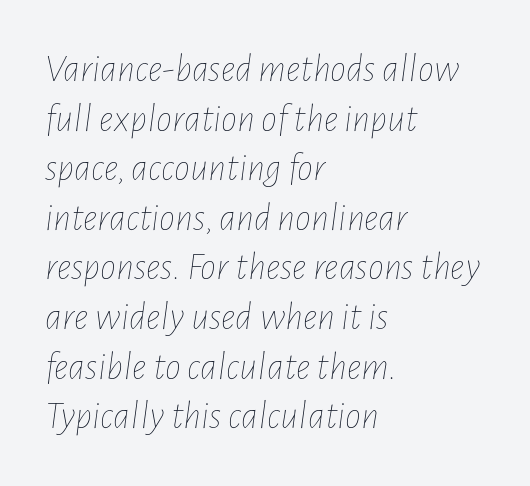
The image shows 40 px thin, condensed type, italic (leaning right); set left-aligned, line spacing 1.24x, normal letter spacing, not underlined; low stroke contrast and a medium x-height.
